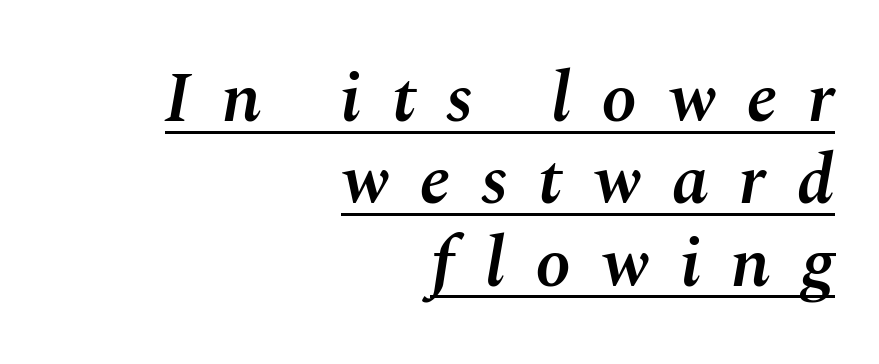
Slant detected: the letters are inclined. The sample's only ornament is a line tracing under the words. This sample has the flowing, uneven cadence of proportional lettering. Substantial extra tracking has been applied to these lines. Stroke thickness is moderately raised; the sample reads as semibold. Horizontal alignment here is rightward, an uncommon choice for prose.
